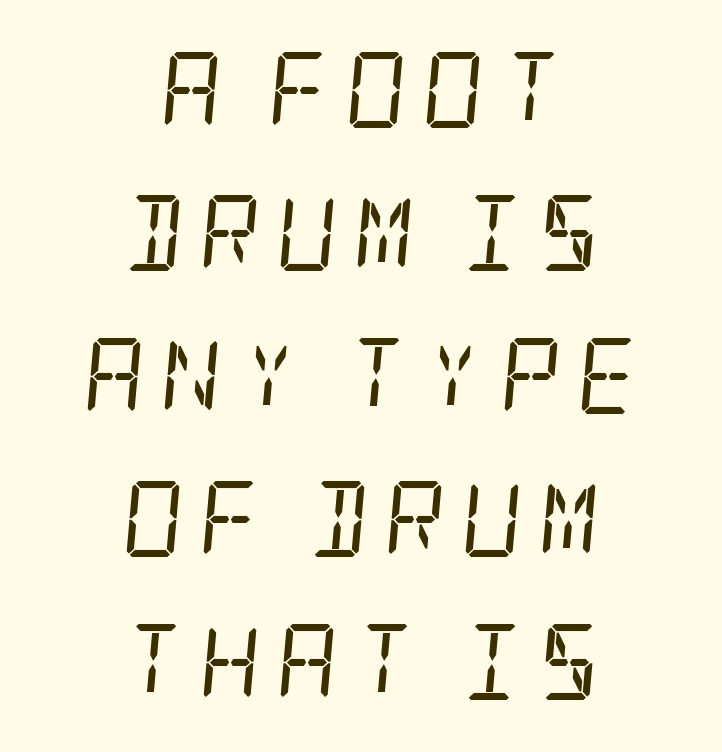
The image shows 76 px regular-weight, condensed serif type, italic (leaning right); set centered, line spacing 1.88x, unusually wide letter spacing (+0.2 em), not underlined; low stroke contrast and a large x-height.
